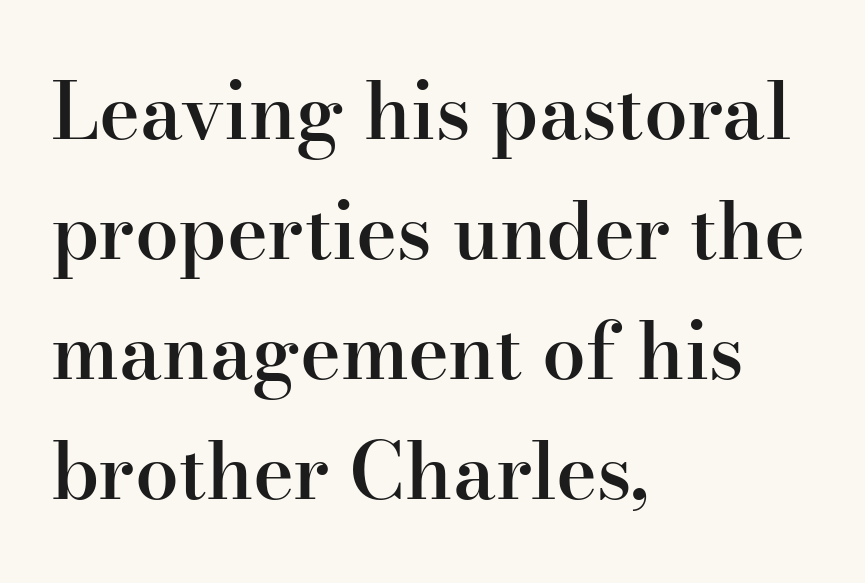
The image shows 78 px semibold serif type, upright; set left-aligned, normal line spacing (1.54x), normal letter spacing, not underlined; high stroke contrast and a small x-height.
